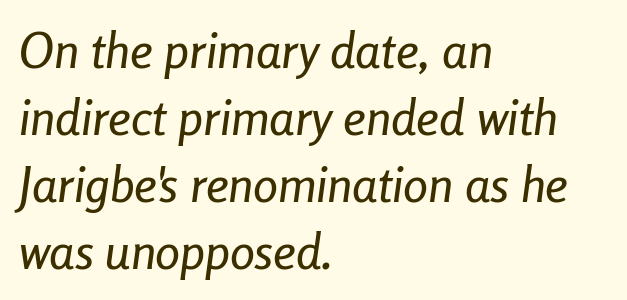
{"italic": "yes", "lean": "right", "slant_degrees": 8, "width": "condensed", "stroke_contrast": "low", "x_height": "medium", "monospaced": "no", "underline": "no", "align": "left", "line_spacing": "normal", "line_spacing_ratio": 1.34, "letter_spacing": "normal", "letter_spacing_em": 0.0, "glyph_px": 50}
